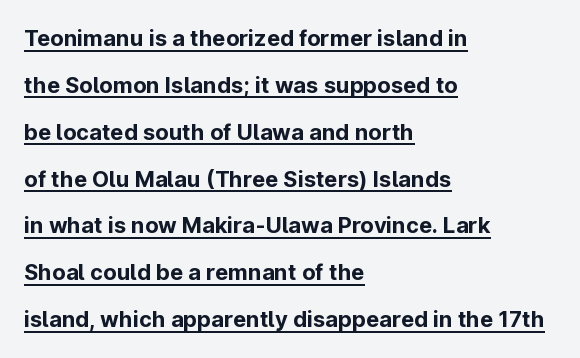
{"italic": "no", "bold": "yes", "underline": "yes", "align": "left", "line_spacing": "loose", "line_spacing_ratio": 2.13, "letter_spacing": "normal", "letter_spacing_em": 0.0, "glyph_px": 22}
